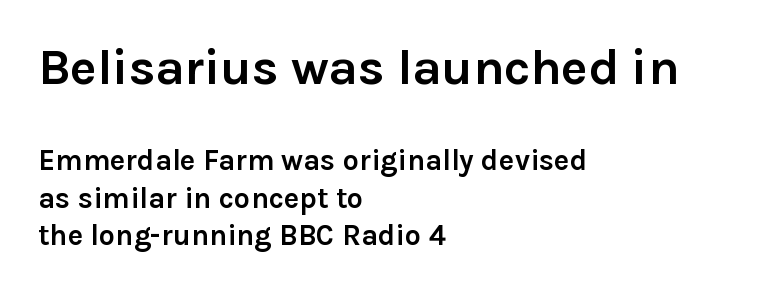
Q: Is the text bold? A: Yes.
Q: Is the text italic (slanted)? A: No, it is upright.
Q: Is the typeface a serif or a sans-serif typeface? A: Sans-serif.
Q: Is the text underlined? A: No.
Q: How is the paragraph aligned? A: Left-aligned.
Q: Is the spacing between letters normal or unusually wide? A: Normal.
Q: Is the spacing between lines tight, normal or loose? A: Normal.
Q: Which block of text is set in a larger size, the first (top) or the second (bottom)? A: The first (top) one.
Q: Width (condensed, normal, or wide)? A: Normal.
Q: Stroke contrast? A: Low.
Q: x-height? A: Medium.
Q: Monospaced? A: No.
